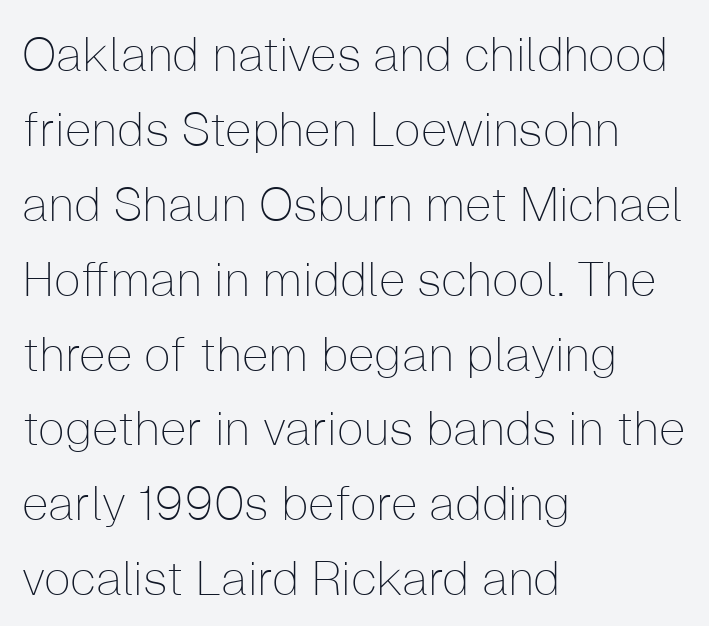
The image shows 48 px thin sans-serif type, upright; set left-aligned, normal line spacing (1.56x), normal letter spacing, not underlined; low stroke contrast and a medium x-height.
